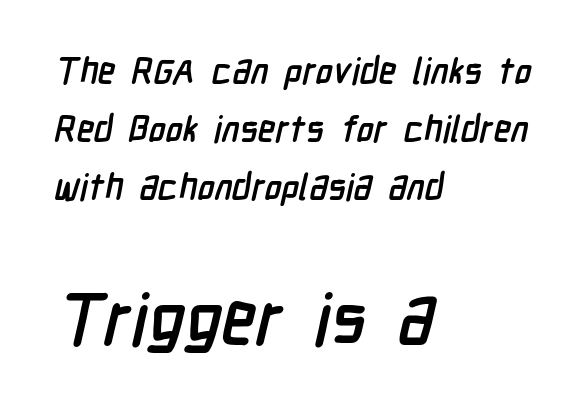
{"serif": "no", "bold": "yes", "weight": "semibold", "width": "condensed", "stroke_contrast": "low", "x_height": "medium", "monospaced": "no", "underline": "no", "align": "left", "line_spacing": "normal", "line_spacing_ratio": 1.61, "letter_spacing": "normal", "letter_spacing_em": 0.0, "larger_block": "second", "size_ratio": 1.97, "glyph_px": 71}
